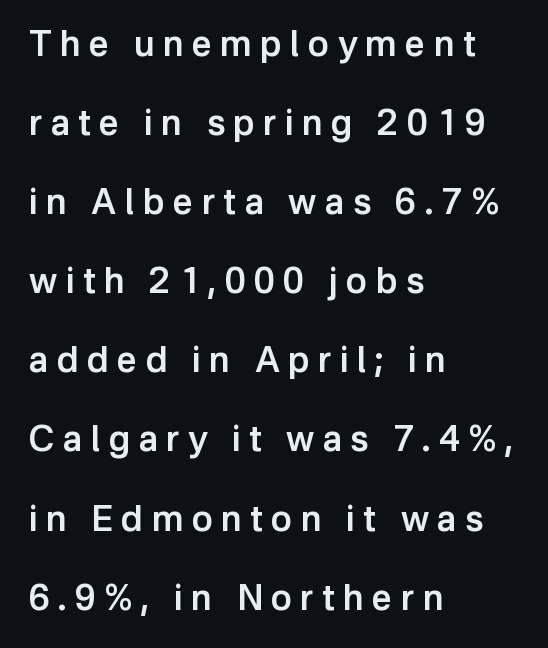
Q: Is the text bold? A: Semi-bold.
Q: Is the text italic (slanted)? A: No, it is upright.
Q: Is the typeface a serif or a sans-serif typeface? A: Sans-serif.
Q: Is the text underlined? A: No.
Q: How is the paragraph aligned? A: Left-aligned.
Q: Is the spacing between letters normal or unusually wide? A: Unusually wide.
Q: Is the spacing between lines tight, normal or loose? A: Loose.
Q: Width (condensed, normal, or wide)? A: Normal.
Q: Stroke contrast? A: Low.
Q: x-height? A: Medium.
Q: Monospaced? A: No.
